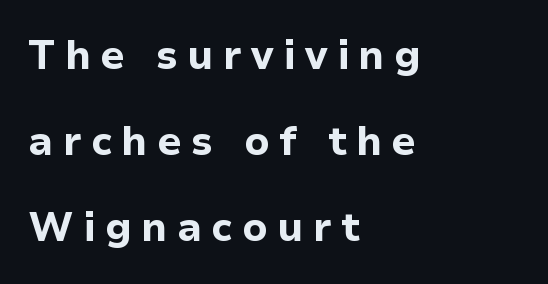
Q: Is the text bold? A: Yes.
Q: Is the text italic (slanted)? A: No, it is upright.
Q: Is the typeface a serif or a sans-serif typeface? A: Sans-serif.
Q: Is the text underlined? A: No.
Q: How is the paragraph aligned? A: Left-aligned.
Q: Is the spacing between letters normal or unusually wide? A: Unusually wide.
Q: Is the spacing between lines tight, normal or loose? A: Loose.
Q: Width (condensed, normal, or wide)? A: Normal.
Q: Stroke contrast? A: Low.
Q: x-height? A: Medium.
Q: Monospaced? A: No.
